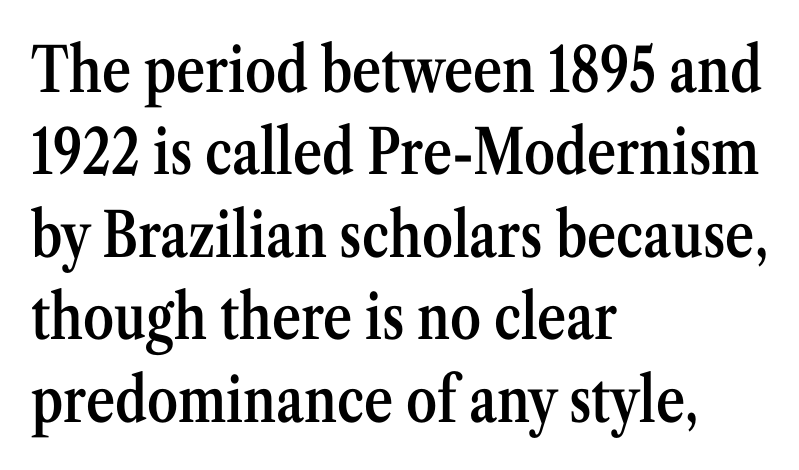
{"serif": "yes", "italic": "no", "bold": "semi", "weight": "semibold", "width": "condensed", "stroke_contrast": "medium", "x_height": "medium", "monospaced": "no", "underline": "no", "align": "left", "line_spacing": "normal", "line_spacing_ratio": 1.33, "letter_spacing": "normal", "letter_spacing_em": 0.0, "glyph_px": 62}
